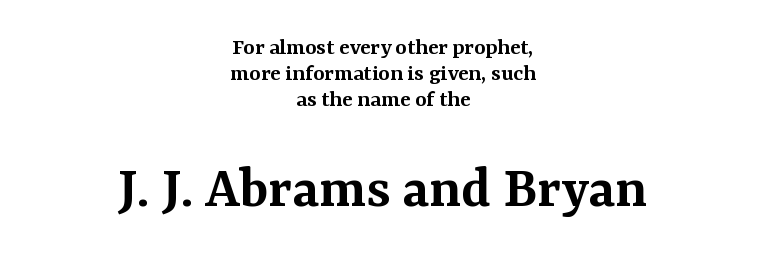
{"serif": "yes", "italic": "no", "bold": "semi", "weight": "semibold", "width": "normal", "stroke_contrast": "medium", "x_height": "medium", "monospaced": "no", "underline": "no", "align": "center", "line_spacing": "tight", "line_spacing_ratio": 1.09, "letter_spacing": "normal", "letter_spacing_em": 0.0, "larger_block": "second", "size_ratio": 2.5, "glyph_px": 60}
